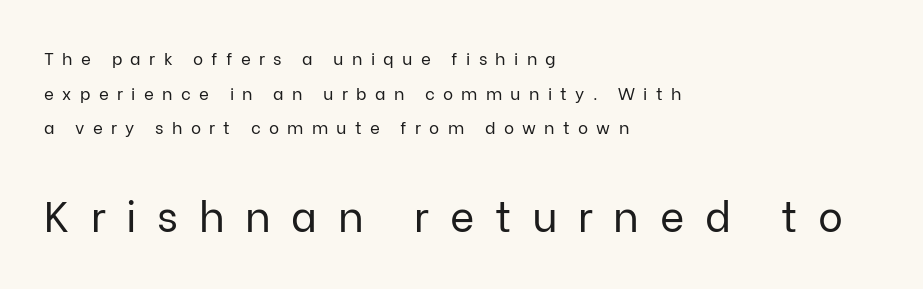
Q: Is the text bold? A: No.
Q: Is the text italic (slanted)? A: No, it is upright.
Q: Is the typeface a serif or a sans-serif typeface? A: Sans-serif.
Q: Is the text underlined? A: No.
Q: How is the paragraph aligned? A: Left-aligned.
Q: Is the spacing between letters normal or unusually wide? A: Unusually wide.
Q: Is the spacing between lines tight, normal or loose? A: Loose.
Q: Which block of text is set in a larger size, the first (top) or the second (bottom)? A: The second (bottom) one.
Q: Width (condensed, normal, or wide)? A: Normal.
Q: Stroke contrast? A: Low.
Q: x-height? A: Medium.
Q: Monospaced? A: No.
